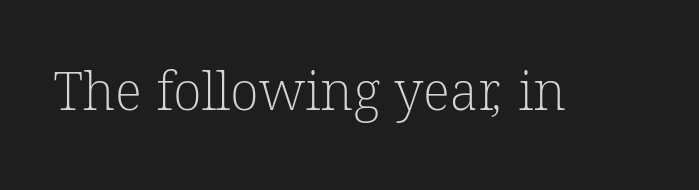
The image shows 53 px light serif type; set normal letter spacing, not underlined; low stroke contrast and a medium x-height.
